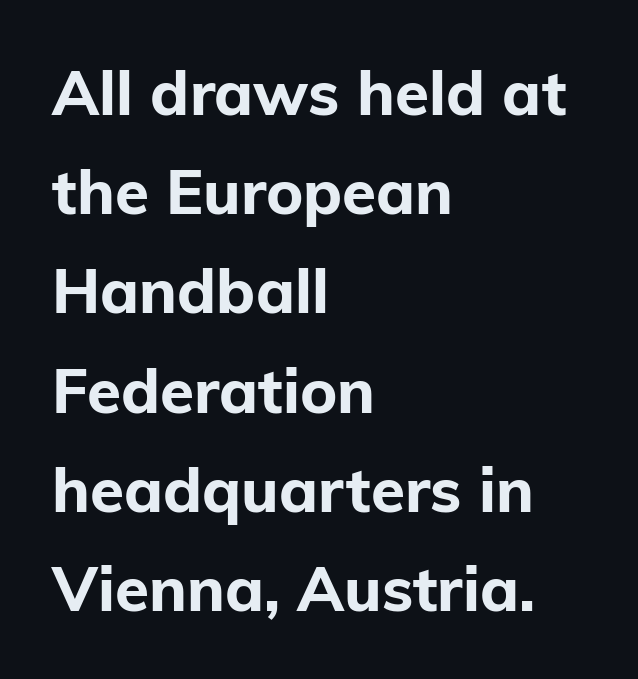
The image shows 62 px bold sans-serif type, upright; set left-aligned, normal line spacing (1.6x), normal letter spacing, not underlined; low stroke contrast and a medium x-height.
